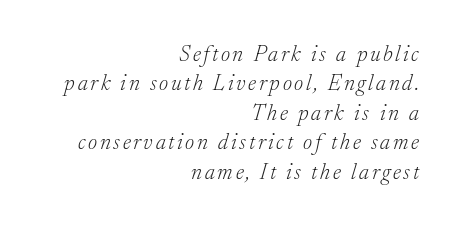
The image shows 22 px text type, italic (leaning right); set right-aligned, normal line spacing (1.34x), not underlined.
